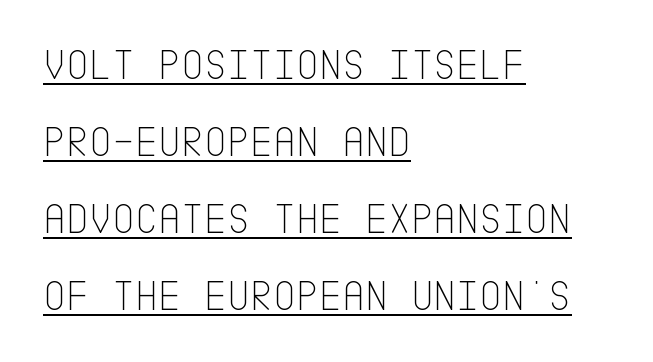
The image shows 44 px thin, condensed sans-serif type, upright; set left-aligned, line spacing 1.75x, normal letter spacing, underlined; low stroke contrast and a large x-height.
